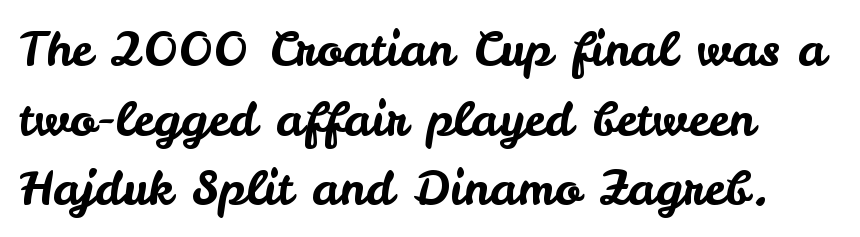
Whoever set this chose a conventional vertical rhythm. Proportional: the letters do not fall into vertical columns. No feet cap the strokes, marking this as sans-serif type. The specimen omits any rule beneath the text block's lines. The lines are quadded left. You could call the tracking neutral — neither tight nor loose.
